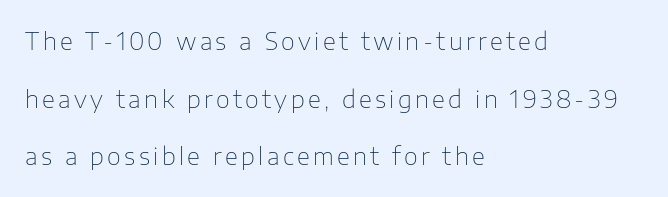
{"italic": "no", "bold": "no", "underline": "no", "align": "left", "line_spacing": "loose", "line_spacing_ratio": 2.4, "glyph_px": 24}
